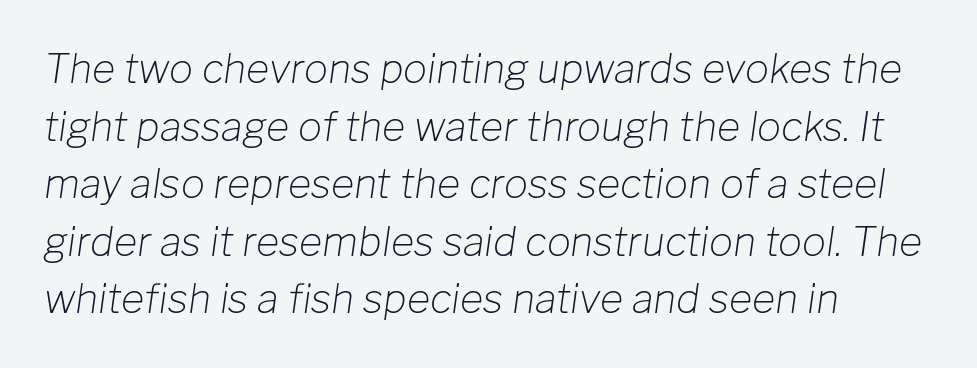
{"italic": "yes", "lean": "right", "slant_degrees": 8, "bold": "no", "weight": "light", "width": "normal", "stroke_contrast": "low", "x_height": "medium", "monospaced": "no", "underline": "no", "align": "left", "line_spacing": "normal", "line_spacing_ratio": 1.44, "letter_spacing": "normal", "letter_spacing_em": 0.0, "glyph_px": 40}
